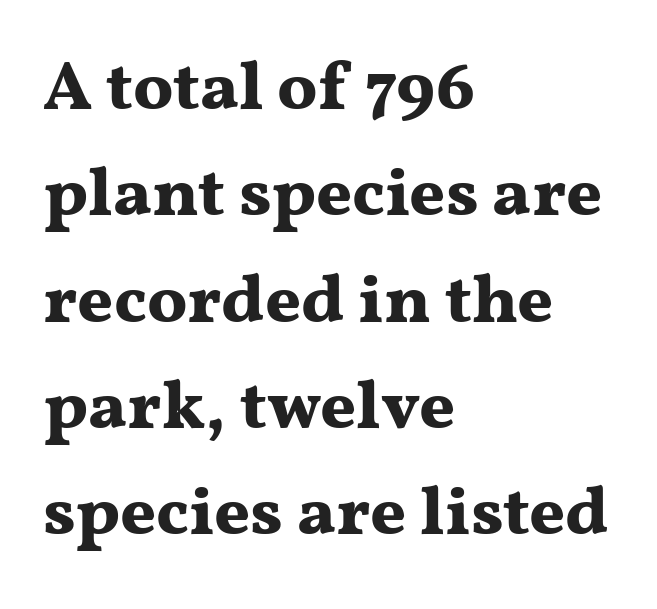
Q: Is the text bold? A: Yes.
Q: Is the text italic (slanted)? A: No, it is upright.
Q: Is the typeface a serif or a sans-serif typeface? A: Serif.
Q: Is the text underlined? A: No.
Q: How is the paragraph aligned? A: Left-aligned.
Q: Is the spacing between letters normal or unusually wide? A: Normal.
Q: Is the spacing between lines tight, normal or loose? A: Normal.
Q: Width (condensed, normal, or wide)? A: Wide.
Q: Stroke contrast? A: Medium.
Q: x-height? A: Medium.
Q: Monospaced? A: No.
